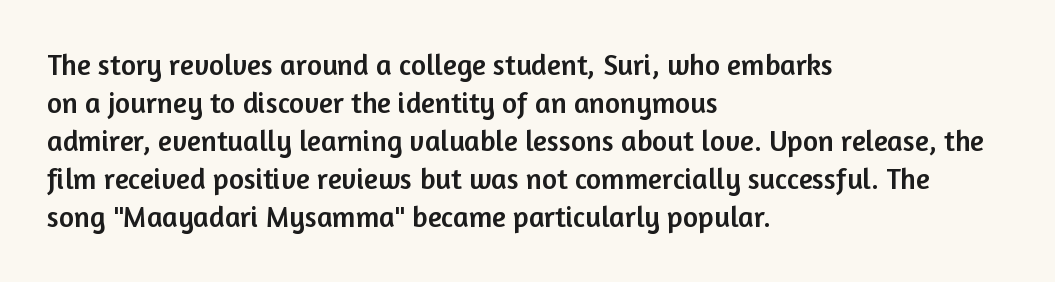
The image shows 29 px sans-serif type, upright; set left-aligned, normal line spacing (1.31x), normal letter spacing, not underlined; low stroke contrast and a medium x-height.
